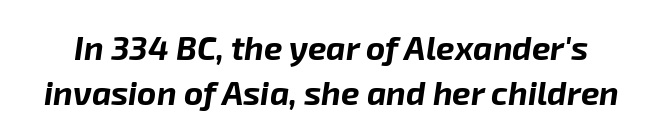
{"italic": "yes", "lean": "right", "slant_degrees": 8, "bold": "yes", "weight": "bold", "width": "normal", "stroke_contrast": "low", "x_height": "medium", "monospaced": "no", "underline": "no", "line_spacing": "normal", "line_spacing_ratio": 1.35, "letter_spacing": "normal", "letter_spacing_em": 0.0, "glyph_px": 33}
